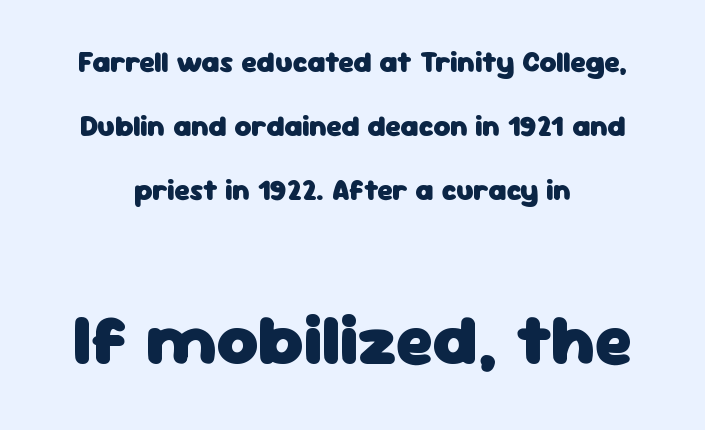
{"serif": "no", "italic": "no", "bold": "yes", "weight": "heavy", "width": "normal", "stroke_contrast": "low", "x_height": "medium", "monospaced": "no", "underline": "no", "line_spacing": "loose", "line_spacing_ratio": 2.2, "letter_spacing": "normal", "letter_spacing_em": 0.0, "larger_block": "second", "size_ratio": 2.48, "glyph_px": 72}
